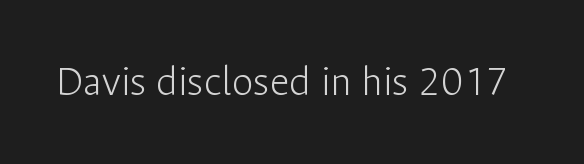
{"serif": "no", "italic": "no", "bold": "no", "weight": "light", "width": "normal", "stroke_contrast": "low", "x_height": "medium", "monospaced": "no", "underline": "no", "letter_spacing": "normal", "letter_spacing_em": 0.0, "glyph_px": 44}
